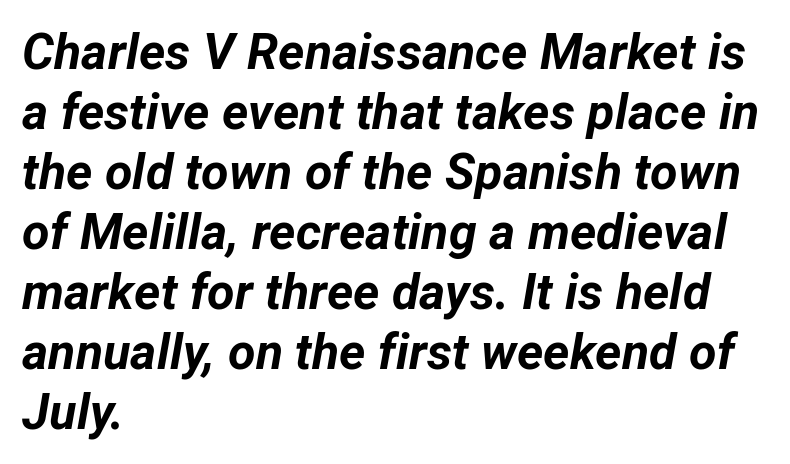
{"italic": "yes", "lean": "right", "slant_degrees": 12, "bold": "yes", "weight": "bold", "width": "normal", "stroke_contrast": "low", "x_height": "medium", "monospaced": "no", "underline": "no", "align": "left", "line_spacing_ratio": 1.2, "letter_spacing": "normal", "letter_spacing_em": 0.0, "glyph_px": 50}
